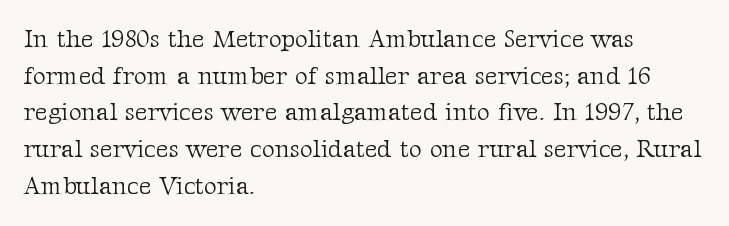
Q: Is the text bold? A: No.
Q: Is the text italic (slanted)? A: No, it is upright.
Q: Is the text underlined? A: No.
Q: How is the paragraph aligned? A: Left-aligned.
Q: Is the spacing between letters normal or unusually wide? A: Normal.
Q: Is the spacing between lines tight, normal or loose? A: Normal.
